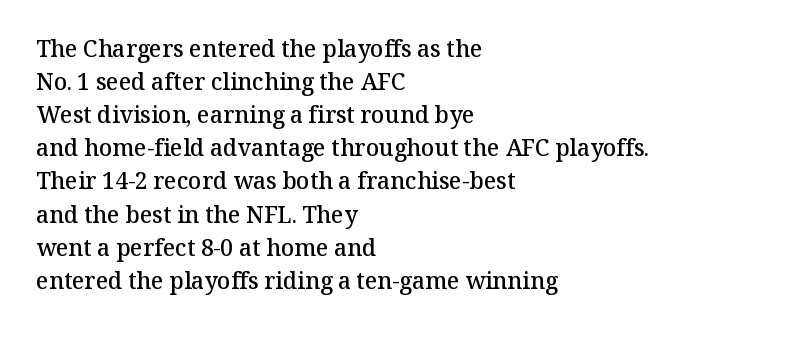
{"italic": "no", "bold": "semi", "underline": "no", "align": "left", "line_spacing": "normal", "line_spacing_ratio": 1.44, "letter_spacing": "normal", "letter_spacing_em": 0.0, "glyph_px": 23}
